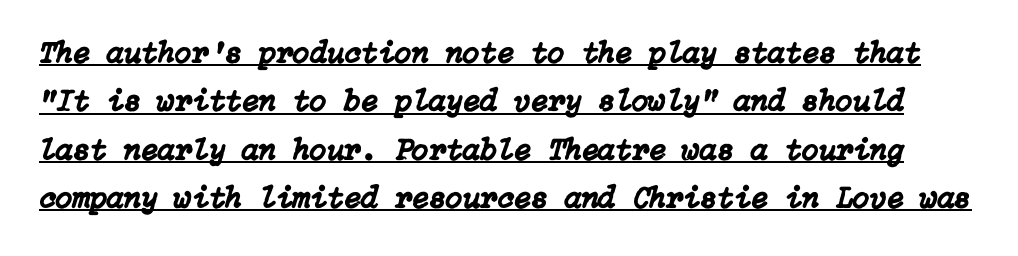
Decoration check: the copy is underlined. Between one letter and the next there's only the usual sliver of space. Style check: oblique. Regular leading.
